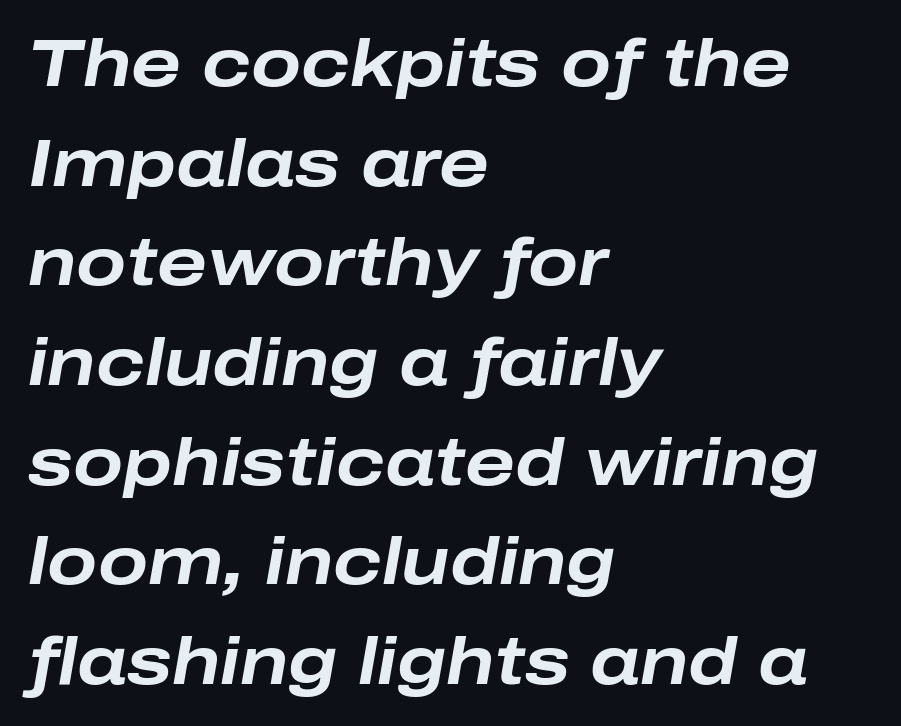
Leftover space on each line is placed entirely after the last word. The baseline area is clear. The whole block is typeset with a tilt. This sample uses plain, unmodified letter spacing. The strokes are fattened all the way to bold. Normally led — the rows are evenly, conventionally spaced.
